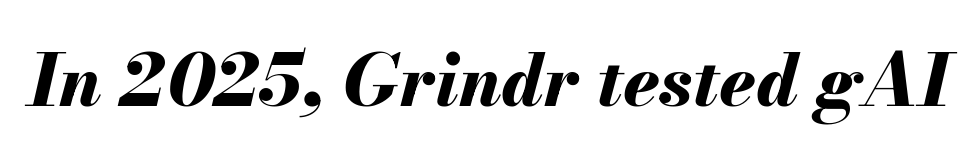
Q: Is the text bold? A: Yes.
Q: Is the text italic (slanted)? A: Yes, it leans right by about 13 degrees.
Q: Is the text underlined? A: No.
Q: Is the spacing between letters normal or unusually wide? A: Normal.
Q: Width (condensed, normal, or wide)? A: Normal.
Q: Stroke contrast? A: Medium.
Q: x-height? A: Small.
Q: Monospaced? A: No.
